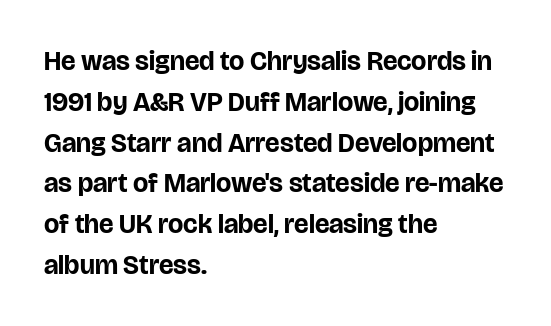
Q: Is the text bold? A: Yes.
Q: Is the text italic (slanted)? A: No, it is upright.
Q: Is the text underlined? A: No.
Q: How is the paragraph aligned? A: Left-aligned.
Q: Is the spacing between letters normal or unusually wide? A: Normal.
Q: Is the spacing between lines tight, normal or loose? A: Normal.
